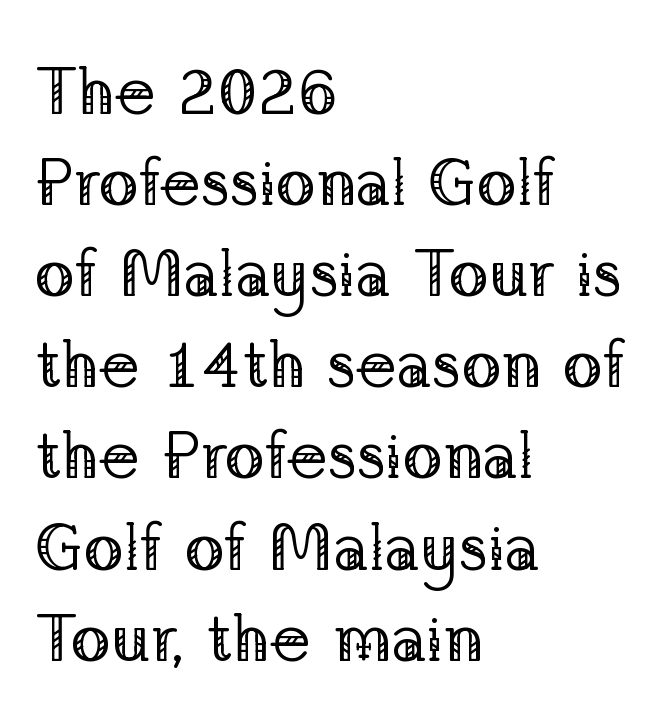
The paragraph has a hard left edge and a soft right edge. The passage shown is typed in a proportional face where columns would drift. Rows of type keep a routine distance in the vertical direction. The line texture is even and compact thanks to regular tracking. Style check: upright.
